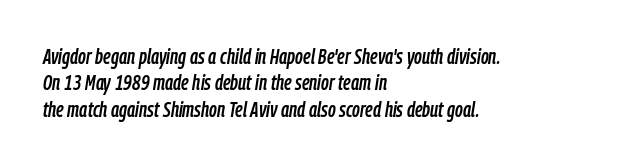
Descenders hang freely into open space. The rendering keeps characters at their native spacing. The passage shown leans; its letterforms are oblique. These lines are set flush left with a ragged right edge. Horizontal bands of white between lines are of average thickness.
